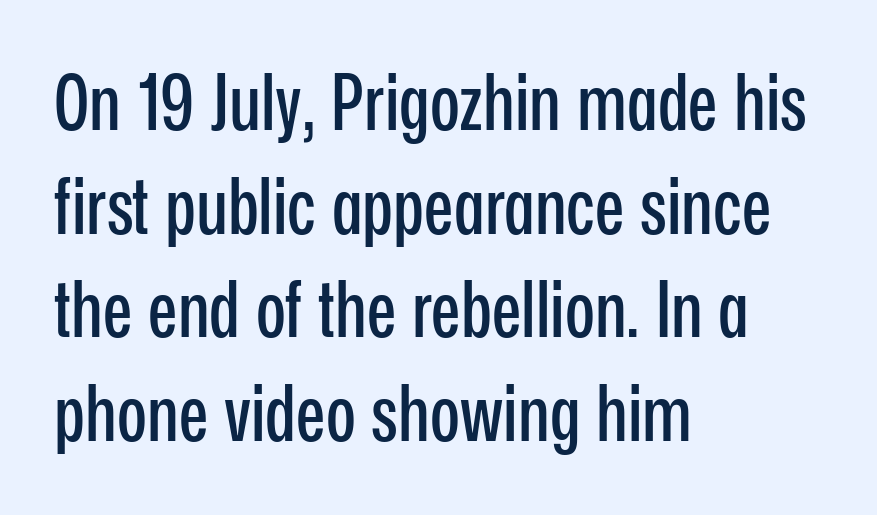
Plain, unruled lines of type. This rendering leaves character spacing at its baseline value. Vertical strokes here are truly vertical. The ragged edge is on the right, which tells us the setting is flush left.
